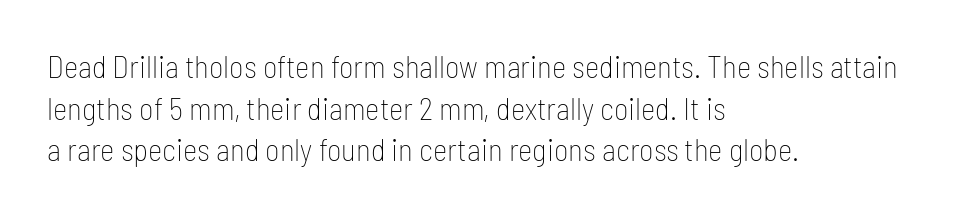
{"serif": "no", "italic": "no", "bold": "no", "weight": "thin", "width": "condensed", "stroke_contrast": "low", "x_height": "medium", "monospaced": "no", "underline": "no", "align": "left", "line_spacing": "normal", "line_spacing_ratio": 1.34, "letter_spacing": "normal", "letter_spacing_em": 0.0, "glyph_px": 31}
